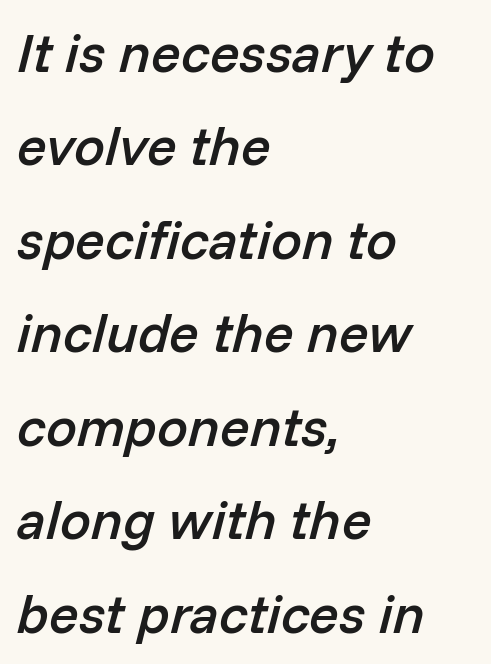
The image shows 55 px semibold type, italic (leaning right); set left-aligned, normal line spacing (1.7x), normal letter spacing, not underlined; low stroke contrast and a medium x-height.
